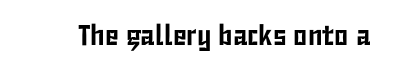
A typesetter would mark this as roman, not italic. The type is set solid horizontally, with unmodified tracking. Plain, unruled lines of type. The passage shown is typeset with a sans-serif family.
